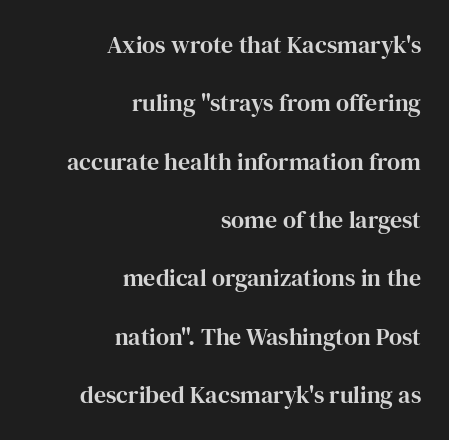
Q: Is the text italic (slanted)? A: No, it is upright.
Q: Is the text underlined? A: No.
Q: How is the paragraph aligned? A: Right-aligned.
Q: Is the spacing between letters normal or unusually wide? A: Normal.
Q: Is the spacing between lines tight, normal or loose? A: Loose.
